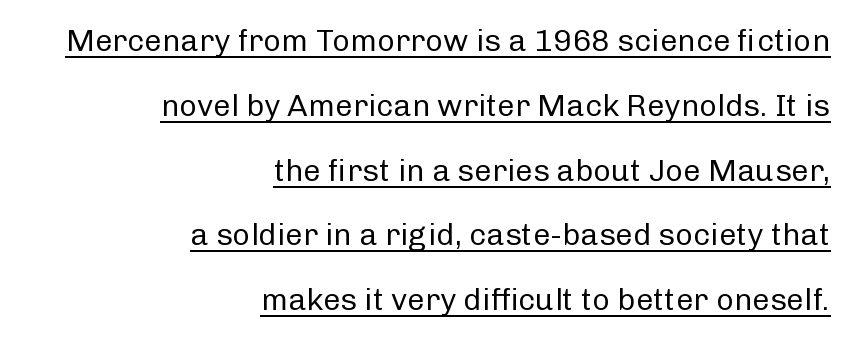
{"serif": "no", "italic": "no", "bold": "no", "weight": "regular", "width": "normal", "stroke_contrast": "low", "x_height": "medium", "monospaced": "no", "underline": "yes", "align": "right", "line_spacing": "loose", "line_spacing_ratio": 2.09, "letter_spacing": "normal", "letter_spacing_em": 0.0, "glyph_px": 31}
